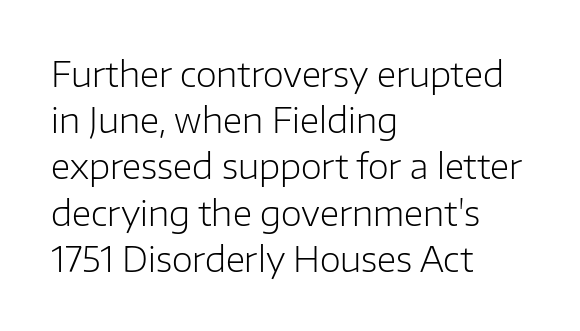
Q: Is the text bold? A: No.
Q: Is the text italic (slanted)? A: No, it is upright.
Q: Is the typeface a serif or a sans-serif typeface? A: Sans-serif.
Q: Is the text underlined? A: No.
Q: How is the paragraph aligned? A: Left-aligned.
Q: Is the spacing between letters normal or unusually wide? A: Normal.
Q: Is the spacing between lines tight, normal or loose? A: Normal.
Q: Width (condensed, normal, or wide)? A: Normal.
Q: Stroke contrast? A: Low.
Q: x-height? A: Medium.
Q: Monospaced? A: No.
